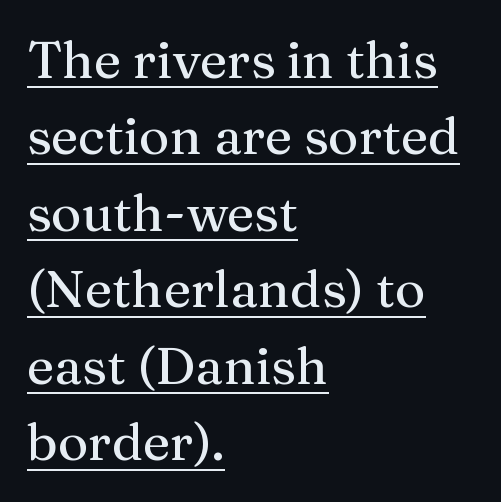
{"serif": "yes", "italic": "no", "width": "normal", "stroke_contrast": "medium", "x_height": "medium", "monospaced": "no", "underline": "yes", "align": "left", "line_spacing": "normal", "line_spacing_ratio": 1.47, "letter_spacing": "normal", "letter_spacing_em": 0.0, "glyph_px": 52}
